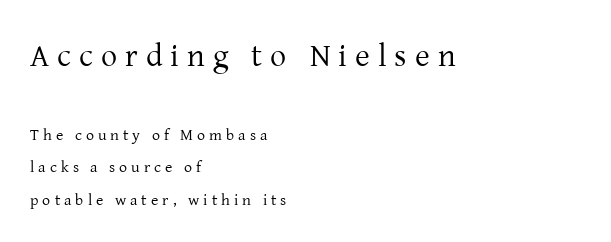
The face used here appears at its bigger size in the upper chunk. The face used here is proportionally spaced, like ordinary book or web type. A typesetter would mark this as roman, not italic. The passage shown has open, widely tracked lettering throughout. No word sits above an underline. Unbolded letterforms with no extra heft.
